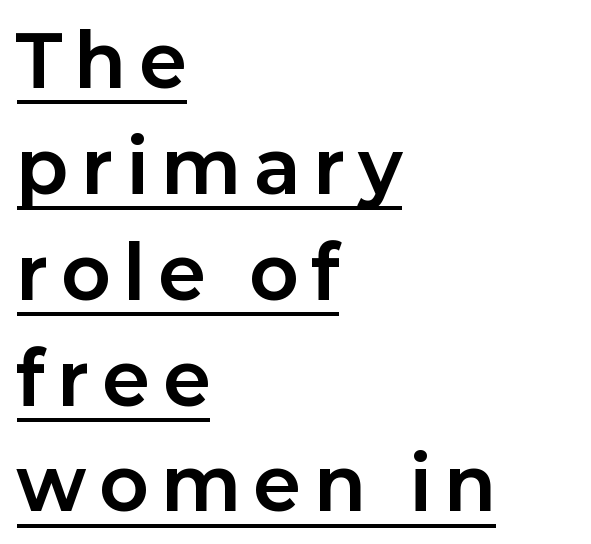
{"serif": "no", "italic": "no", "bold": "yes", "weight": "bold", "width": "normal", "stroke_contrast": "low", "x_height": "medium", "monospaced": "no", "underline": "yes", "align": "left", "line_spacing": "normal", "line_spacing_ratio": 1.47, "letter_spacing": "wide", "letter_spacing_em": 0.2, "glyph_px": 72}
